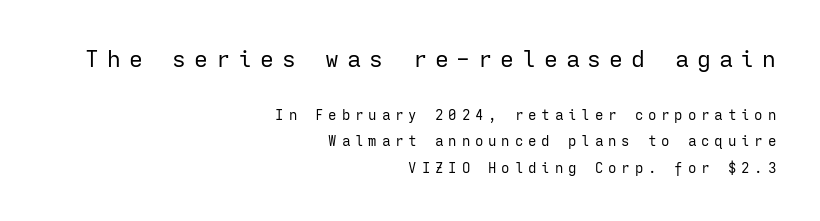
Q: Is the text bold? A: No.
Q: Is the text italic (slanted)? A: No, it is upright.
Q: Is the text underlined? A: No.
Q: How is the paragraph aligned? A: Right-aligned.
Q: Is the spacing between letters normal or unusually wide? A: Unusually wide.
Q: Which block of text is set in a larger size, the first (top) or the second (bottom)? A: The first (top) one.
